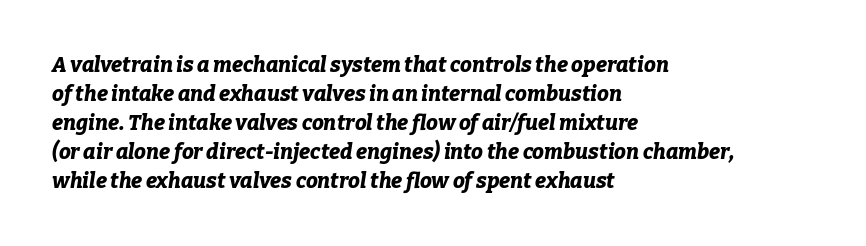
The space directly below the letters is spotless. Each glyph is drawn with heavy, bold strokes. An italicized treatment has been applied to the whole sample. The lines sit at an ordinary, default distance from one another. Letter spacing: default. One-word summary of the alignment: left.
